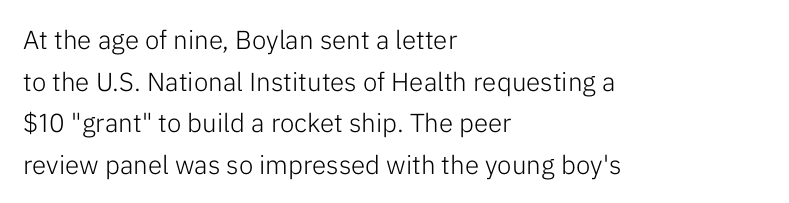
{"italic": "no", "bold": "no", "underline": "no", "align": "left", "line_spacing": "normal", "line_spacing_ratio": 1.6, "letter_spacing": "normal", "letter_spacing_em": 0.0, "glyph_px": 26}
